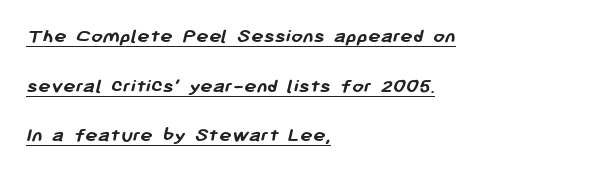
{"bold": "yes", "underline": "yes", "align": "left", "line_spacing": "loose", "line_spacing_ratio": 2.36, "letter_spacing": "normal", "letter_spacing_em": 0.0, "glyph_px": 21}
